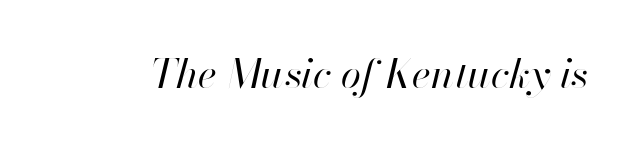
Nothing unusual about the tracking: characters are spaced as the font intends. Letters rest on an invisible, unmarked baseline. Proportional: the letters do not fall into vertical columns. No extra ink here — the face is not bold.
